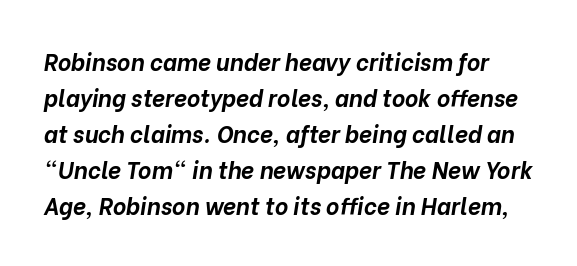
The image shows 23 px bold type, italic (leaning right); set normal line spacing (1.57x), normal letter spacing, not underlined.
